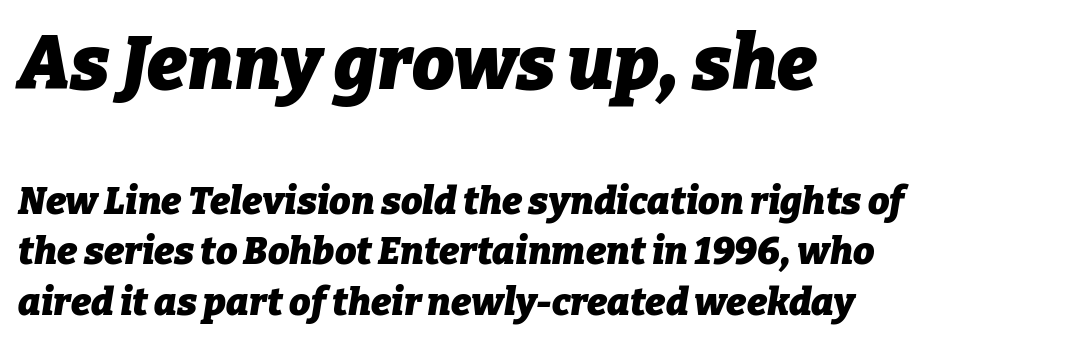
A clean baseline with only descenders dipping below it. Line spacing here is normal. Caption: standard tracking, unaltered. Notice how thick the strokes are: this is what a full bold looks like.
